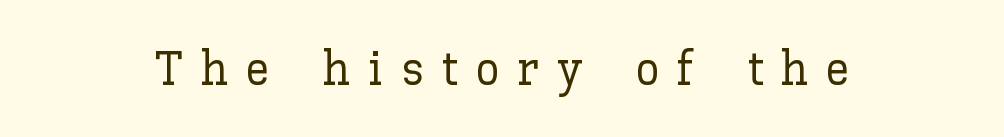
Q: Is the text italic (slanted)? A: No, it is upright.
Q: Is the text underlined? A: No.
Q: Is the spacing between letters normal or unusually wide? A: Unusually wide.
Q: Width (condensed, normal, or wide)? A: Normal.
Q: Stroke contrast? A: Low.
Q: x-height? A: Medium.
Q: Monospaced? A: No.
